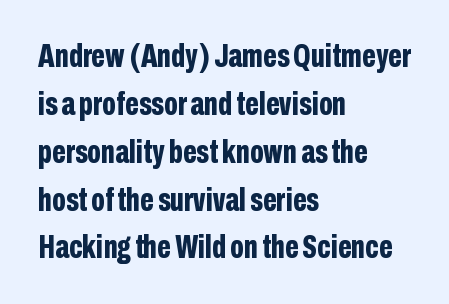
Q: Is the text bold? A: Yes.
Q: Is the text italic (slanted)? A: No, it is upright.
Q: Is the typeface a serif or a sans-serif typeface? A: Sans-serif.
Q: Is the text underlined? A: No.
Q: How is the paragraph aligned? A: Left-aligned.
Q: Is the spacing between letters normal or unusually wide? A: Normal.
Q: Is the spacing between lines tight, normal or loose? A: Normal.
Q: Width (condensed, normal, or wide)? A: Condensed.
Q: Stroke contrast? A: Low.
Q: x-height? A: Medium.
Q: Monospaced? A: No.
